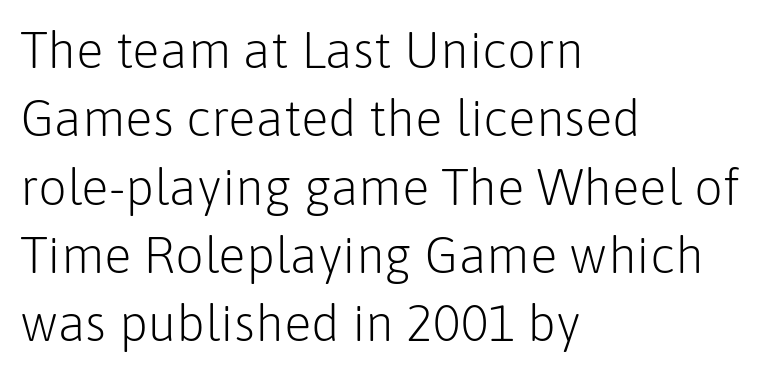
The image shows 51 px light sans-serif type, upright; set left-aligned, normal line spacing (1.34x), normal letter spacing, not underlined; low stroke contrast and a medium x-height.
